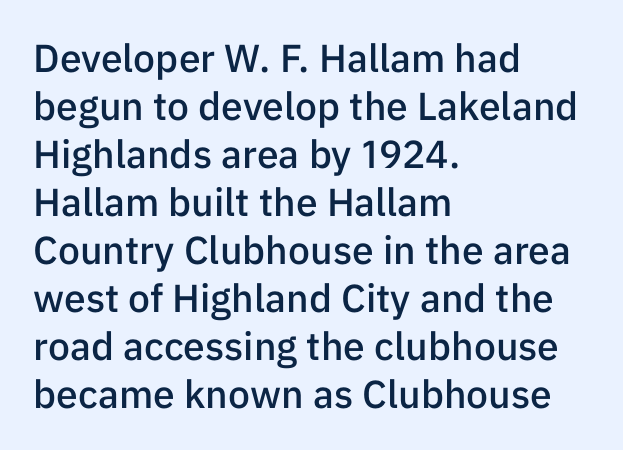
Q: Is the text bold? A: Semi-bold.
Q: Is the text italic (slanted)? A: No, it is upright.
Q: Is the typeface a serif or a sans-serif typeface? A: Sans-serif.
Q: Is the text underlined? A: No.
Q: How is the paragraph aligned? A: Left-aligned.
Q: Is the spacing between letters normal or unusually wide? A: Normal.
Q: Width (condensed, normal, or wide)? A: Normal.
Q: Stroke contrast? A: Low.
Q: x-height? A: Medium.
Q: Monospaced? A: No.
